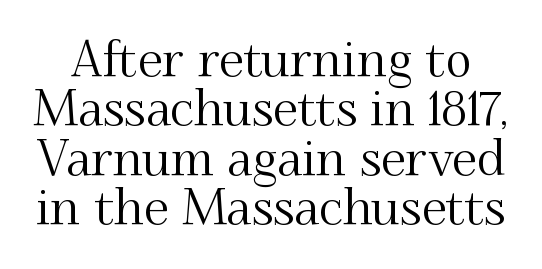
Q: Is the text italic (slanted)? A: No, it is upright.
Q: Is the typeface a serif or a sans-serif typeface? A: Serif.
Q: Is the text underlined? A: No.
Q: Is the spacing between letters normal or unusually wide? A: Normal.
Q: Is the spacing between lines tight, normal or loose? A: Tight.
Q: Width (condensed, normal, or wide)? A: Normal.
Q: Stroke contrast? A: Medium.
Q: x-height? A: Small.
Q: Monospaced? A: No.
